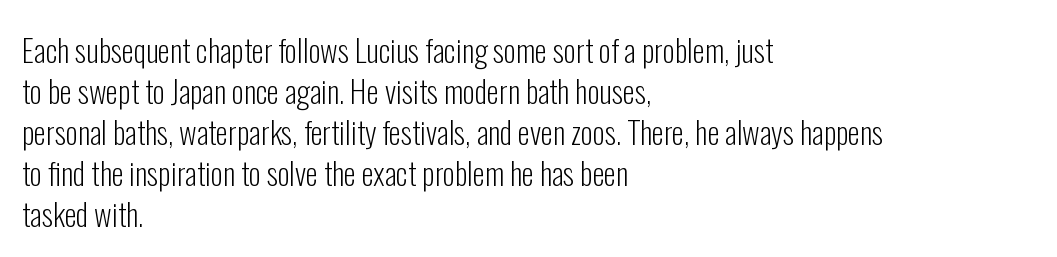
Q: Is the text bold? A: No.
Q: Is the text italic (slanted)? A: No, it is upright.
Q: Is the typeface a serif or a sans-serif typeface? A: Sans-serif.
Q: Is the text underlined? A: No.
Q: How is the paragraph aligned? A: Left-aligned.
Q: Is the spacing between letters normal or unusually wide? A: Normal.
Q: Is the spacing between lines tight, normal or loose? A: Normal.
Q: Width (condensed, normal, or wide)? A: Condensed.
Q: Stroke contrast? A: Low.
Q: x-height? A: Medium.
Q: Monospaced? A: No.
